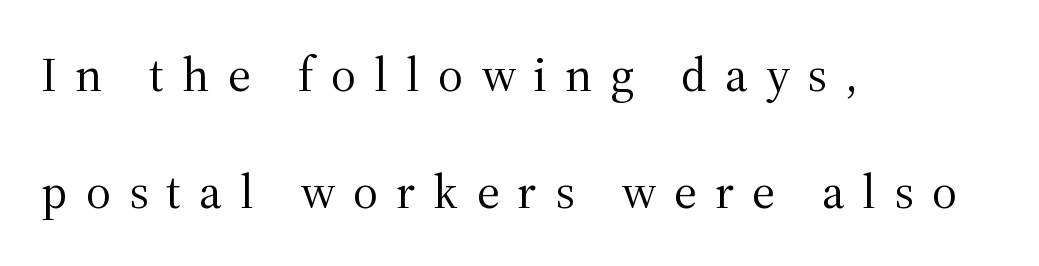
Q: Is the text bold? A: No.
Q: Is the text italic (slanted)? A: No, it is upright.
Q: Is the typeface a serif or a sans-serif typeface? A: Serif.
Q: Is the text underlined? A: No.
Q: How is the paragraph aligned? A: Left-aligned.
Q: Is the spacing between letters normal or unusually wide? A: Unusually wide.
Q: Is the spacing between lines tight, normal or loose? A: Loose.
Q: Width (condensed, normal, or wide)? A: Normal.
Q: Stroke contrast? A: Medium.
Q: x-height? A: Medium.
Q: Monospaced? A: No.
